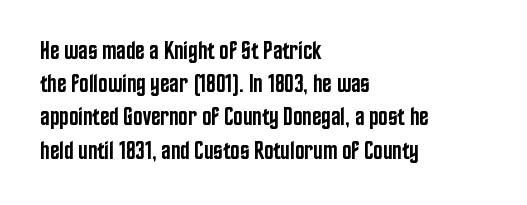
Q: Is the text bold? A: Semi-bold.
Q: Is the text italic (slanted)? A: No, it is upright.
Q: Is the text underlined? A: No.
Q: How is the paragraph aligned? A: Left-aligned.
Q: Is the spacing between letters normal or unusually wide? A: Normal.
Q: Is the spacing between lines tight, normal or loose? A: Normal.
